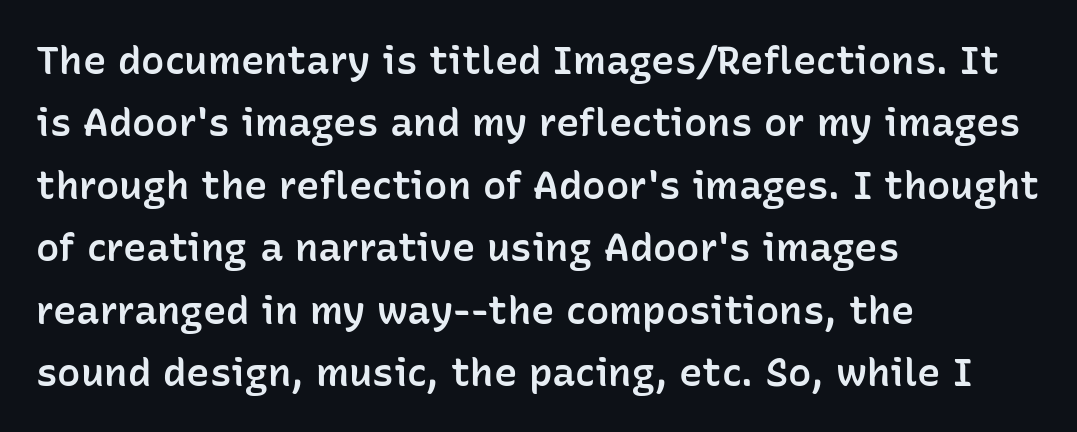
The image shows 39 px semibold sans-serif type, upright; set left-aligned, normal line spacing (1.6x), normal letter spacing, not underlined; low stroke contrast and a medium x-height.
